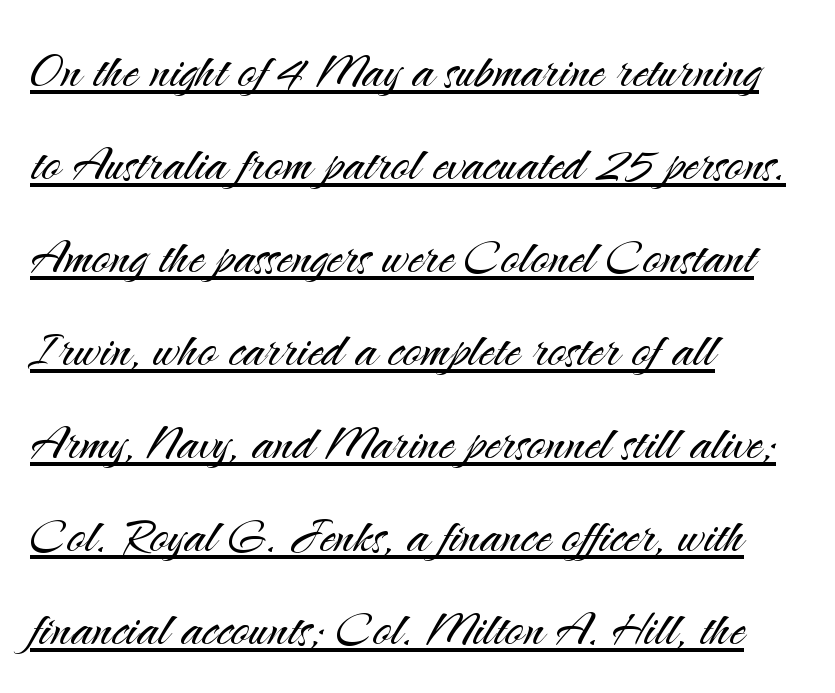
The image shows 62 px light sans-serif type; set left-aligned, normal line spacing (1.5x), normal letter spacing, underlined; medium stroke contrast and a small x-height.
